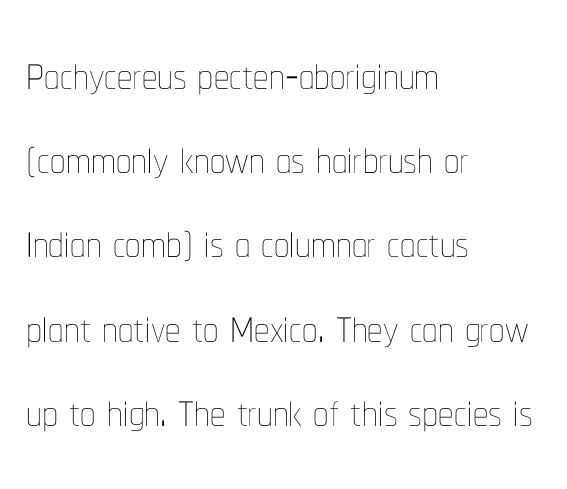
The image shows 61 px thin, condensed type, upright; set left-aligned, normal line spacing (1.38x), normal letter spacing, not underlined; low stroke contrast and a medium x-height.
